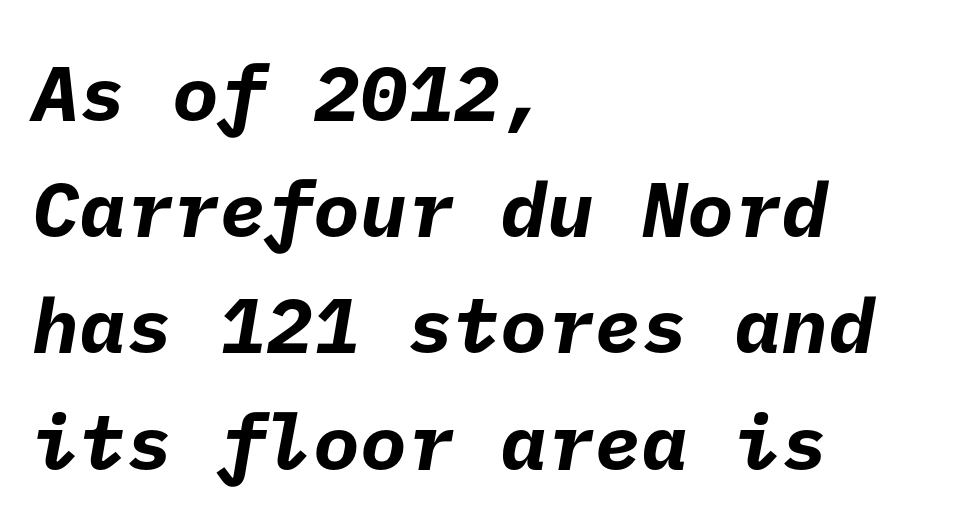
Q: Is the text bold? A: Yes.
Q: Is the typeface a serif or a sans-serif typeface? A: Sans-serif.
Q: Is the text underlined? A: No.
Q: How is the paragraph aligned? A: Left-aligned.
Q: Is the spacing between letters normal or unusually wide? A: Normal.
Q: Is the spacing between lines tight, normal or loose? A: Normal.
Q: Width (condensed, normal, or wide)? A: Normal.
Q: Stroke contrast? A: Low.
Q: x-height? A: Medium.
